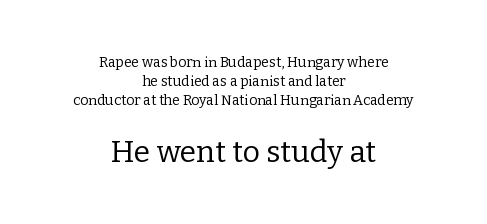
The image shows 30 px regular-weight serif type, upright; set centered, normal line spacing (1.34x), normal letter spacing, not underlined; the second (bottom) block is 2.14x larger; low stroke contrast and a medium x-height.
